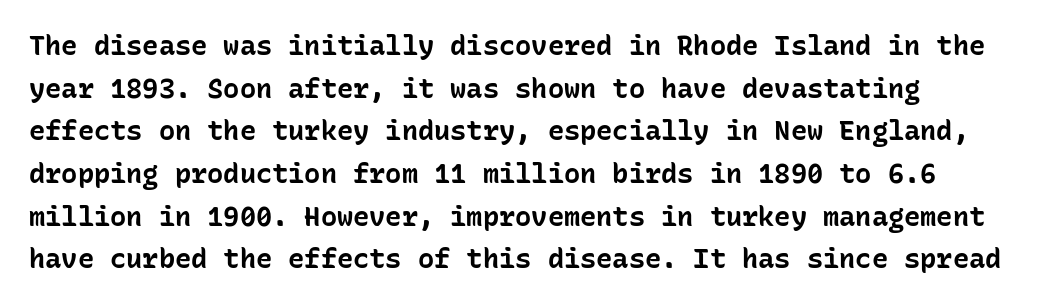
Q: Is the text bold? A: Yes.
Q: Is the text italic (slanted)? A: No, it is upright.
Q: Is the text underlined? A: No.
Q: How is the paragraph aligned? A: Left-aligned.
Q: Is the spacing between letters normal or unusually wide? A: Normal.
Q: Is the spacing between lines tight, normal or loose? A: Normal.
